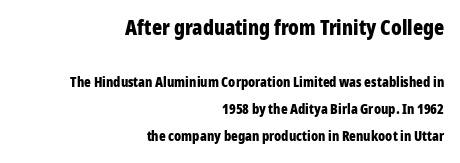
Q: Is the text bold? A: Yes.
Q: Is the text italic (slanted)? A: No, it is upright.
Q: Is the text underlined? A: No.
Q: How is the paragraph aligned? A: Right-aligned.
Q: Is the spacing between letters normal or unusually wide? A: Normal.
Q: Is the spacing between lines tight, normal or loose? A: Loose.
Q: Which block of text is set in a larger size, the first (top) or the second (bottom)? A: The first (top) one.
